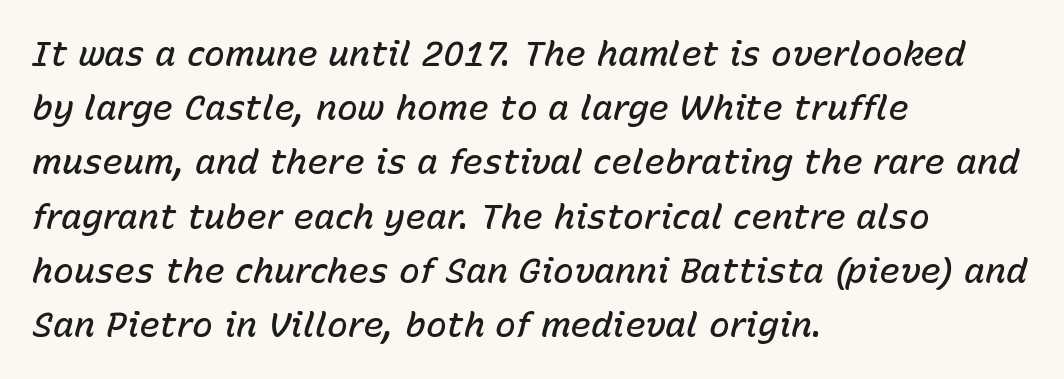
Q: Is the text bold? A: Semi-bold.
Q: Is the text italic (slanted)? A: Yes, it leans right by about 15 degrees.
Q: Is the text underlined? A: No.
Q: How is the paragraph aligned? A: Left-aligned.
Q: Is the spacing between letters normal or unusually wide? A: Normal.
Q: Is the spacing between lines tight, normal or loose? A: Normal.
Q: Width (condensed, normal, or wide)? A: Normal.
Q: Stroke contrast? A: Low.
Q: x-height? A: Medium.
Q: Monospaced? A: No.
